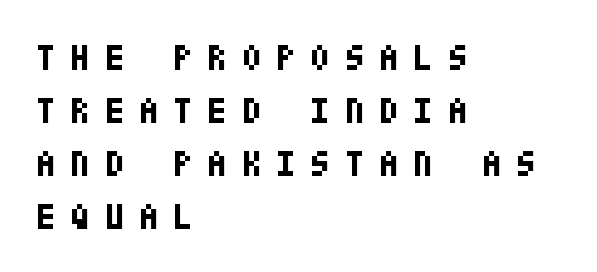
Q: Is the text bold? A: Yes.
Q: Is the text italic (slanted)? A: No, it is upright.
Q: Is the typeface a serif or a sans-serif typeface? A: Sans-serif.
Q: Is the text underlined? A: No.
Q: How is the paragraph aligned? A: Left-aligned.
Q: Is the spacing between letters normal or unusually wide? A: Unusually wide.
Q: Is the spacing between lines tight, normal or loose? A: Normal.
Q: Width (condensed, normal, or wide)? A: Condensed.
Q: Stroke contrast? A: Low.
Q: x-height? A: Large.
